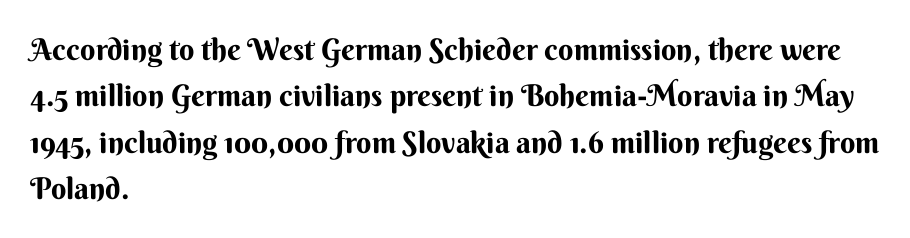
{"serif": "no", "italic": "no", "bold": "yes", "weight": "bold", "width": "normal", "stroke_contrast": "medium", "x_height": "small", "monospaced": "no", "underline": "no", "align": "left", "line_spacing": "normal", "line_spacing_ratio": 1.55, "letter_spacing": "normal", "letter_spacing_em": 0.0, "glyph_px": 30}
